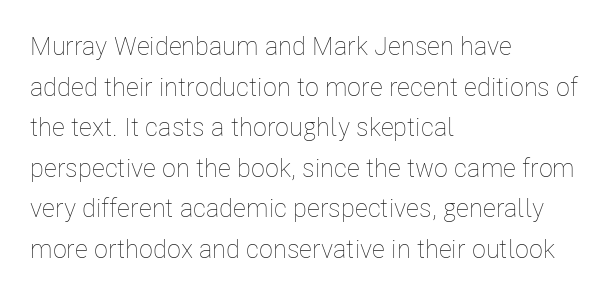
Q: Is the text bold? A: No.
Q: Is the text italic (slanted)? A: No, it is upright.
Q: Is the text underlined? A: No.
Q: How is the paragraph aligned? A: Left-aligned.
Q: Is the spacing between letters normal or unusually wide? A: Normal.
Q: Is the spacing between lines tight, normal or loose? A: Normal.
